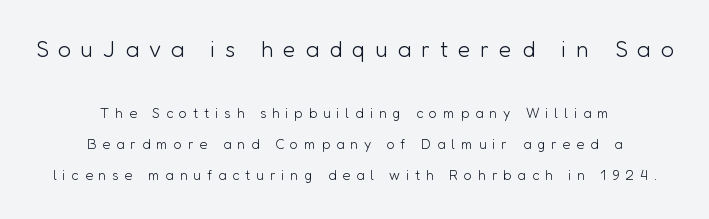
The setting favours the middle, as headings and verse often do. Notice how the stems are strictly vertical — no italics here. Characters follow at a spacing far wider than the type designer built in. Check the space under the baseline: it is left empty. Type size steps down from the first block to the second. The typeface has the unassuming heft of standard copy or less.
